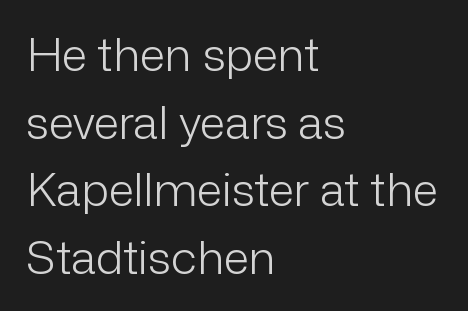
The image shows 46 px light sans-serif type, upright; set left-aligned, normal line spacing (1.47x), normal letter spacing, not underlined; low stroke contrast and a medium x-height.
